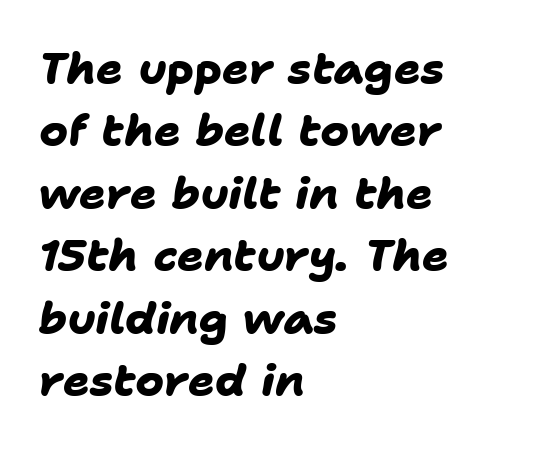
Q: Is the text bold? A: Yes.
Q: Is the typeface a serif or a sans-serif typeface? A: Sans-serif.
Q: Is the text underlined? A: No.
Q: How is the paragraph aligned? A: Left-aligned.
Q: Is the spacing between letters normal or unusually wide? A: Normal.
Q: Is the spacing between lines tight, normal or loose? A: Normal.
Q: Width (condensed, normal, or wide)? A: Normal.
Q: Stroke contrast? A: Low.
Q: x-height? A: Medium.
Q: Monospaced? A: No.
